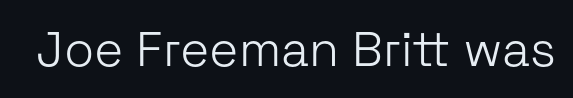
Ink coverage per letter is moderate at most. The glyphs are unaccompanied by any horizontal stroke below them. This is the regular roman posture of the typeface. Letter spacing: default.
